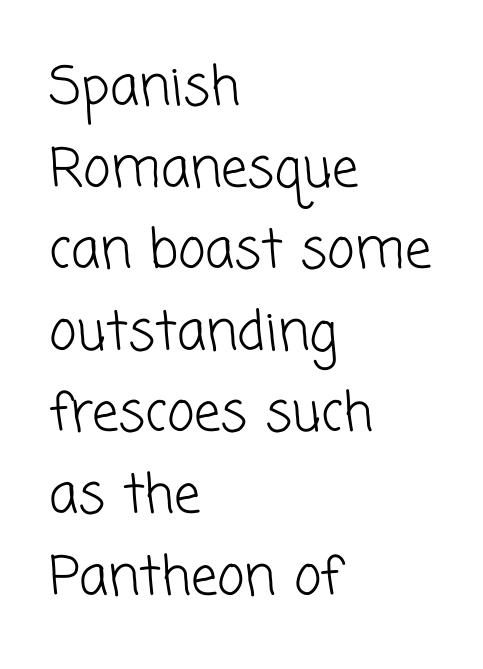
Q: Is the text bold? A: No.
Q: Is the typeface a serif or a sans-serif typeface? A: Sans-serif.
Q: Is the text underlined? A: No.
Q: How is the paragraph aligned? A: Left-aligned.
Q: Is the spacing between letters normal or unusually wide? A: Normal.
Q: Is the spacing between lines tight, normal or loose? A: Normal.
Q: Width (condensed, normal, or wide)? A: Normal.
Q: Stroke contrast? A: Low.
Q: x-height? A: Medium.
Q: Monospaced? A: No.
